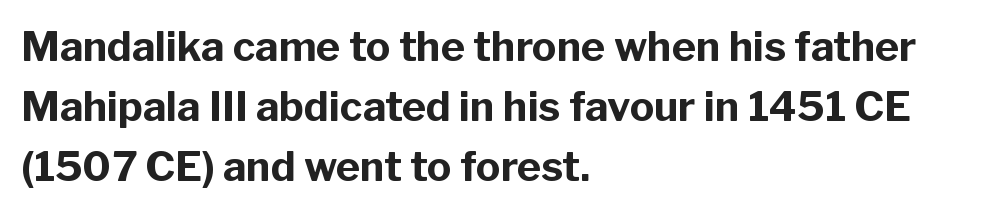
The line texture is even and compact thanks to regular tracking. Any mark beneath the type? The region is blank. The letters stand upright; this is a roman face. The passage shown stacks its lines at a standard gap.
